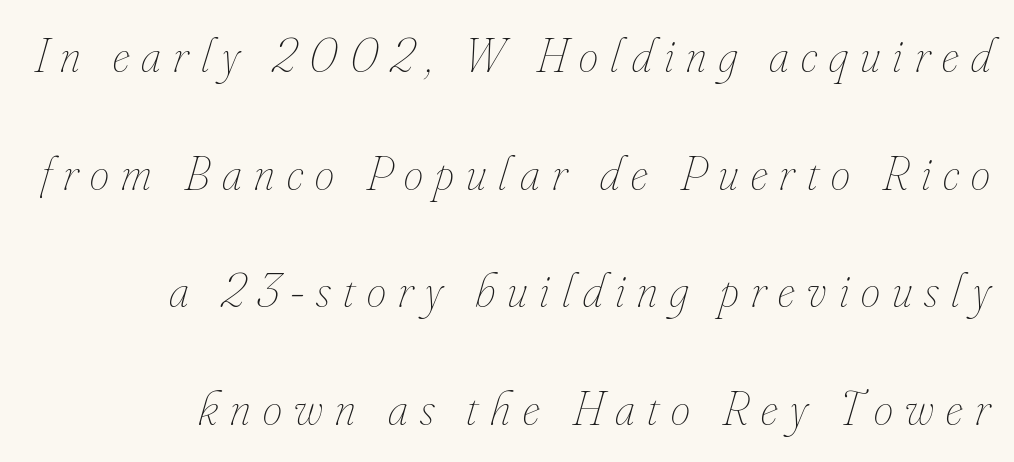
The image shows 49 px thin, condensed type, italic (leaning right); set loose line spacing (2.4x), unusually wide letter spacing (+0.25 em), not underlined; low stroke contrast and a small x-height.
